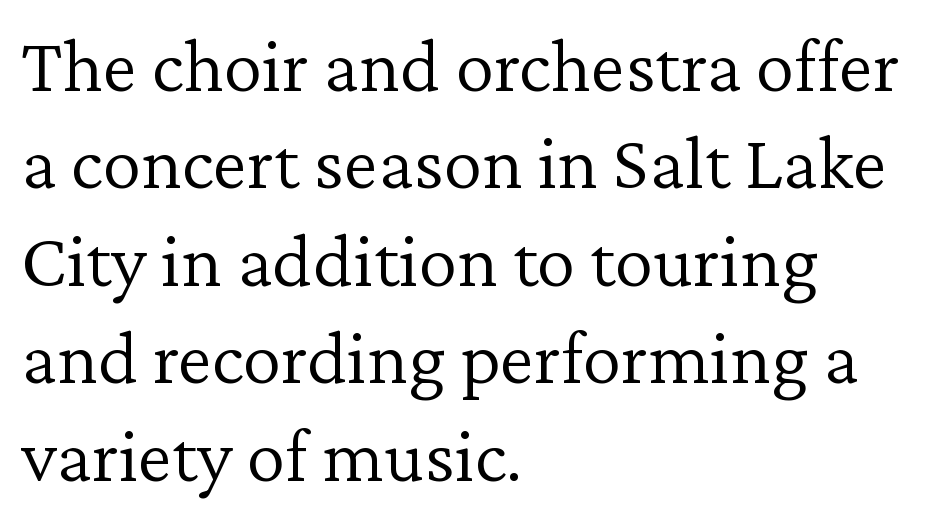
Q: Is the text bold? A: No.
Q: Is the text italic (slanted)? A: No, it is upright.
Q: Is the typeface a serif or a sans-serif typeface? A: Serif.
Q: Is the text underlined? A: No.
Q: How is the paragraph aligned? A: Left-aligned.
Q: Is the spacing between letters normal or unusually wide? A: Normal.
Q: Is the spacing between lines tight, normal or loose? A: Normal.
Q: Width (condensed, normal, or wide)? A: Normal.
Q: Stroke contrast? A: Low.
Q: x-height? A: Medium.
Q: Monospaced? A: No.
